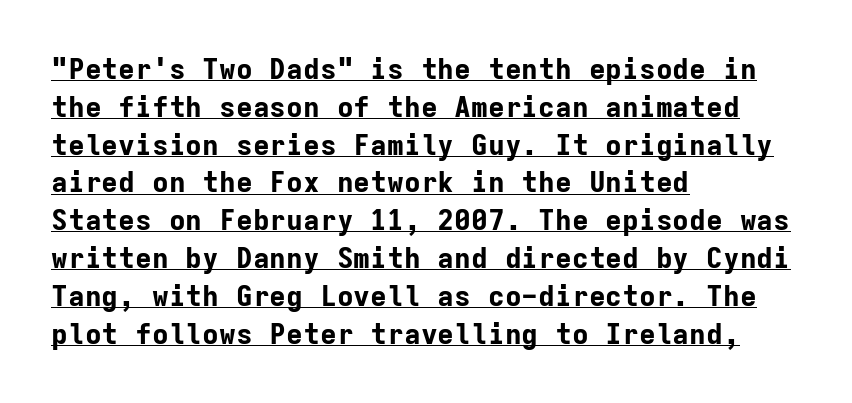
{"serif": "no", "italic": "no", "bold": "yes", "weight": "bold", "width": "normal", "stroke_contrast": "low", "x_height": "medium", "monospaced": "yes", "underline": "yes", "align": "left", "line_spacing": "normal", "line_spacing_ratio": 1.35, "letter_spacing": "normal", "letter_spacing_em": 0.0, "glyph_px": 28}
